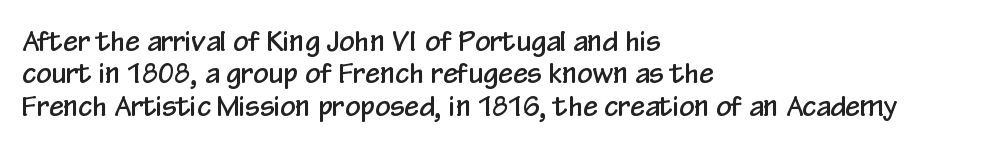
Q: Is the text italic (slanted)? A: No, it is upright.
Q: Is the text underlined? A: No.
Q: How is the paragraph aligned? A: Left-aligned.
Q: Is the spacing between letters normal or unusually wide? A: Normal.
